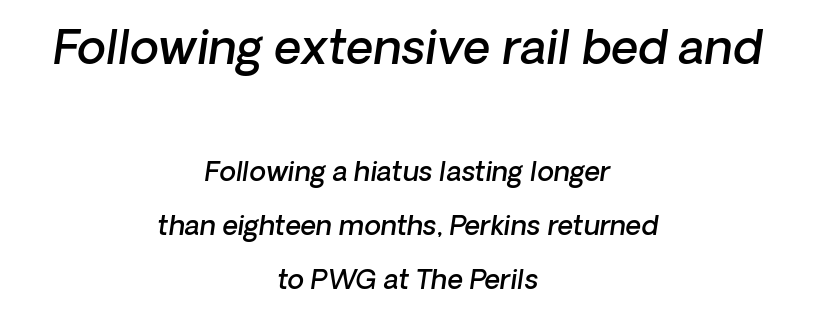
Q: Is the text bold? A: Semi-bold.
Q: Is the text italic (slanted)? A: Yes, it leans right by about 8 degrees.
Q: Is the text underlined? A: No.
Q: How is the paragraph aligned? A: Centered.
Q: Is the spacing between letters normal or unusually wide? A: Normal.
Q: Is the spacing between lines tight, normal or loose? A: Loose.
Q: Which block of text is set in a larger size, the first (top) or the second (bottom)? A: The first (top) one.
Q: Width (condensed, normal, or wide)? A: Normal.
Q: Stroke contrast? A: Low.
Q: x-height? A: Medium.
Q: Monospaced? A: No.
